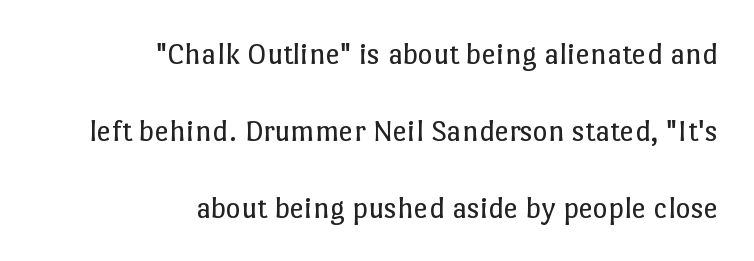
Summary of vertical rhythm: relaxed, with wide interline spacing. Honestly, the letter spacing is just normal — you wouldn't notice it. Looks like regular typesetting: each glyph gets only the width it needs. The gap between lines stays unmarked.
